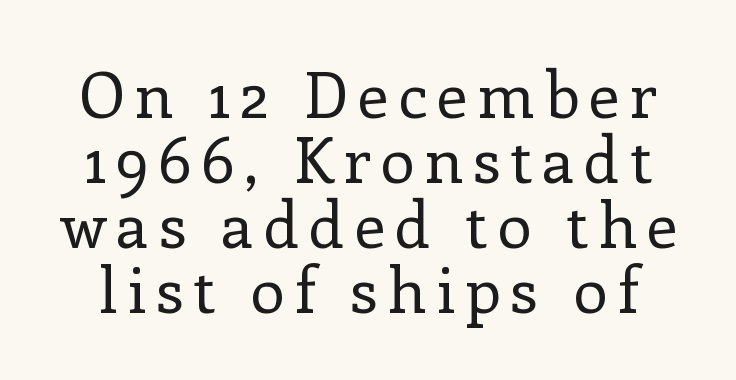
{"serif": "yes", "italic": "no", "bold": "no", "weight": "regular", "width": "normal", "stroke_contrast": "low", "x_height": "medium", "monospaced": "no", "underline": "no", "line_spacing": "tight", "line_spacing_ratio": 1.03, "glyph_px": 63}
